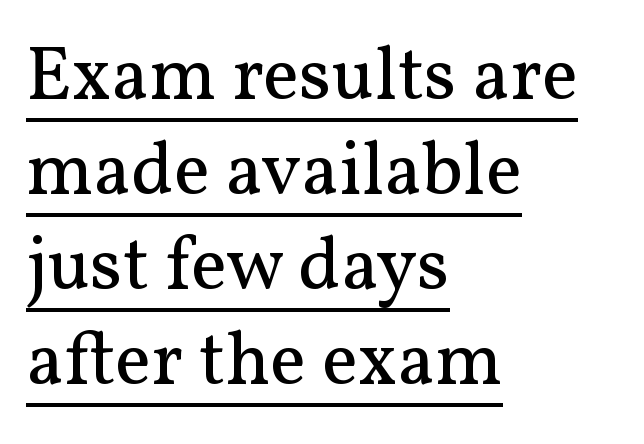
Q: Is the text bold? A: No.
Q: Is the text italic (slanted)? A: No, it is upright.
Q: Is the typeface a serif or a sans-serif typeface? A: Serif.
Q: Is the text underlined? A: Yes.
Q: How is the paragraph aligned? A: Left-aligned.
Q: Is the spacing between letters normal or unusually wide? A: Normal.
Q: Is the spacing between lines tight, normal or loose? A: Normal.
Q: Width (condensed, normal, or wide)? A: Normal.
Q: Stroke contrast? A: Medium.
Q: x-height? A: Medium.
Q: Monospaced? A: No.
